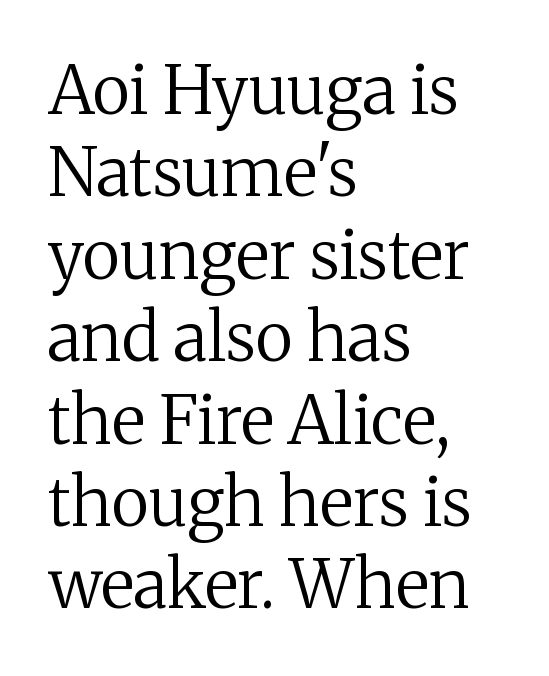
The image shows 67 px regular-weight serif type, upright; set left-aligned, line spacing 1.23x, normal letter spacing, not underlined; medium stroke contrast and a medium x-height.
